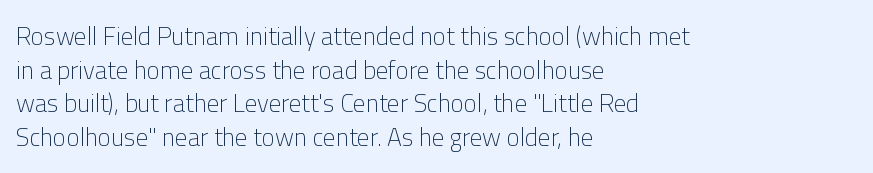
Q: Is the text bold? A: No.
Q: Is the text italic (slanted)? A: No, it is upright.
Q: Is the text underlined? A: No.
Q: How is the paragraph aligned? A: Left-aligned.
Q: Is the spacing between letters normal or unusually wide? A: Normal.
Q: Is the spacing between lines tight, normal or loose? A: Normal.
